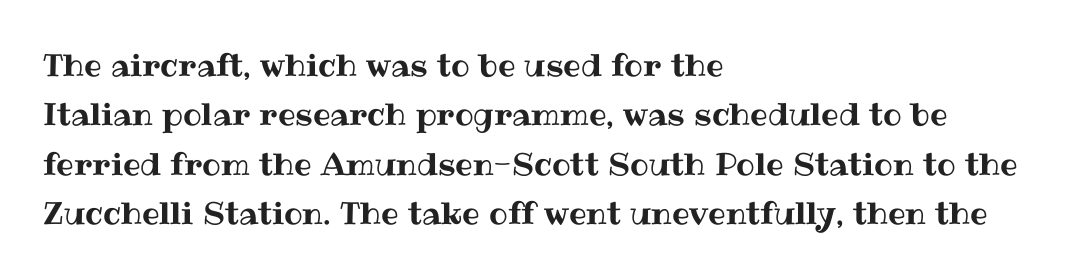
Q: Is the text italic (slanted)? A: No, it is upright.
Q: Is the text underlined? A: No.
Q: How is the paragraph aligned? A: Left-aligned.
Q: Is the spacing between letters normal or unusually wide? A: Normal.
Q: Is the spacing between lines tight, normal or loose? A: Normal.
Q: Width (condensed, normal, or wide)? A: Normal.
Q: Stroke contrast? A: Medium.
Q: x-height? A: Medium.
Q: Monospaced? A: No.
